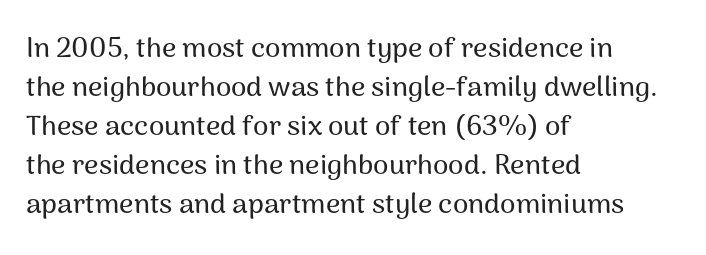
{"serif": "no", "italic": "no", "width": "normal", "stroke_contrast": "medium", "x_height": "medium", "monospaced": "no", "underline": "no", "align": "left", "line_spacing": "normal", "line_spacing_ratio": 1.39, "letter_spacing": "normal", "letter_spacing_em": 0.0, "glyph_px": 28}
